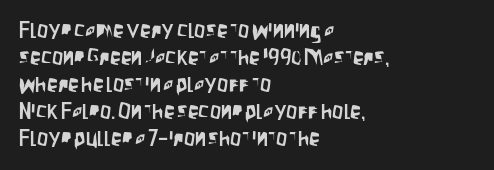
{"italic": "no", "underline": "no", "align": "left", "line_spacing_ratio": 1.23, "letter_spacing": "normal", "letter_spacing_em": 0.0, "glyph_px": 22}
